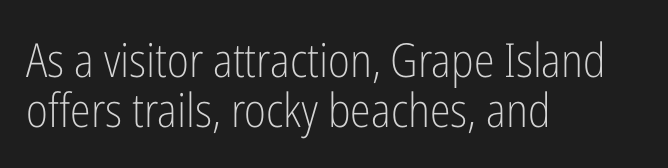
The image shows 47 px light, condensed sans-serif type, upright; set left-aligned, tight line spacing (1.07x), normal letter spacing, not underlined; low stroke contrast and a medium x-height.
